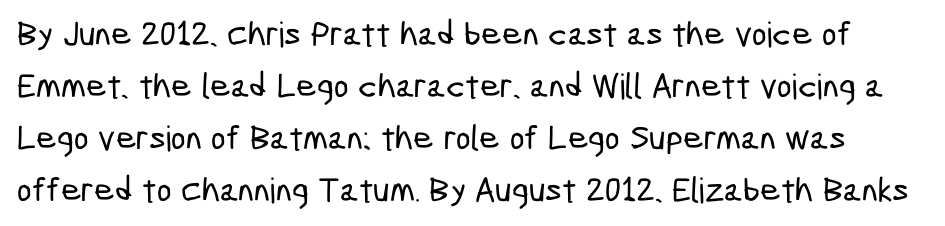
The image shows 35 px condensed sans-serif type; set normal line spacing (1.49x), normal letter spacing, not underlined; low stroke contrast and a medium x-height.
